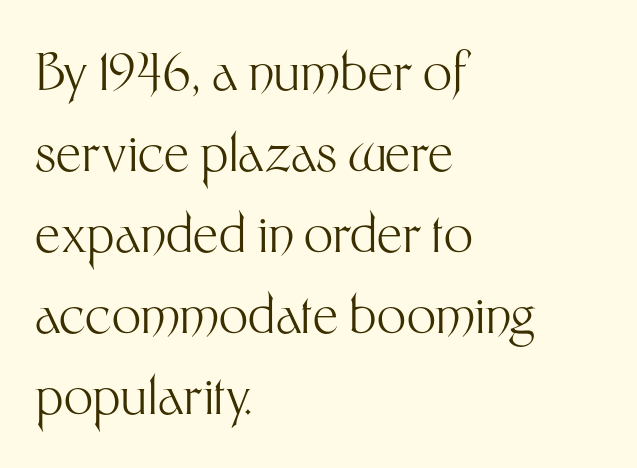
Q: Is the text bold? A: No.
Q: Is the text italic (slanted)? A: No, it is upright.
Q: Is the typeface a serif or a sans-serif typeface? A: Sans-serif.
Q: Is the text underlined? A: No.
Q: How is the paragraph aligned? A: Left-aligned.
Q: Is the spacing between letters normal or unusually wide? A: Normal.
Q: Is the spacing between lines tight, normal or loose? A: Normal.
Q: Width (condensed, normal, or wide)? A: Normal.
Q: Stroke contrast? A: Medium.
Q: x-height? A: Medium.
Q: Monospaced? A: No.
